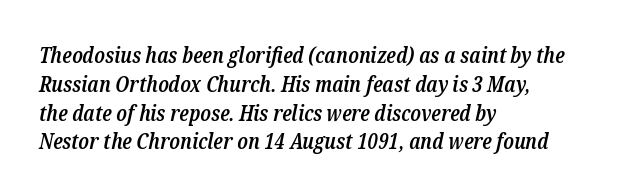
Q: Is the text bold? A: Semi-bold.
Q: Is the text italic (slanted)? A: Yes, it leans right by about 12 degrees.
Q: Is the text underlined? A: No.
Q: How is the paragraph aligned? A: Left-aligned.
Q: Is the spacing between letters normal or unusually wide? A: Normal.
Q: Is the spacing between lines tight, normal or loose? A: Normal.
